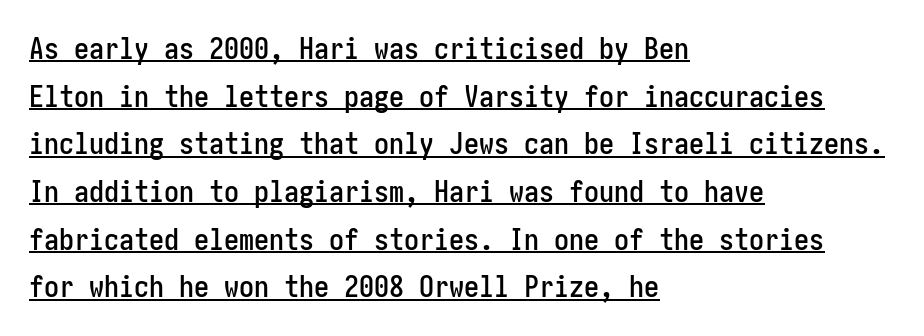
The image shows 30 px condensed sans-serif type, upright; set left-aligned, normal line spacing (1.59x), normal letter spacing, underlined; low stroke contrast and a medium x-height.
